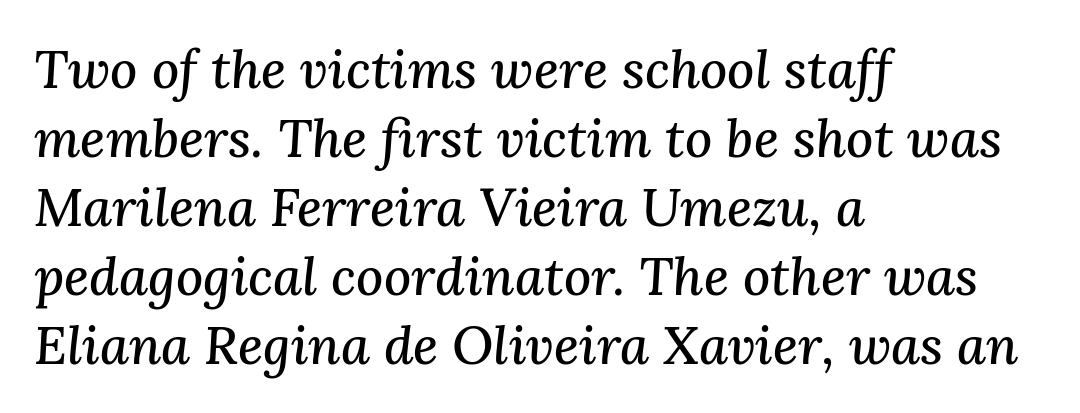
The designer went with a serif here, giving each stem small feet. Style check: oblique. Vertically, the passage feels balanced, rows spaced as you'd expect. Proportional: the letters do not fall into vertical columns. This rendering uses left alignment, leaving the right contour irregular.
